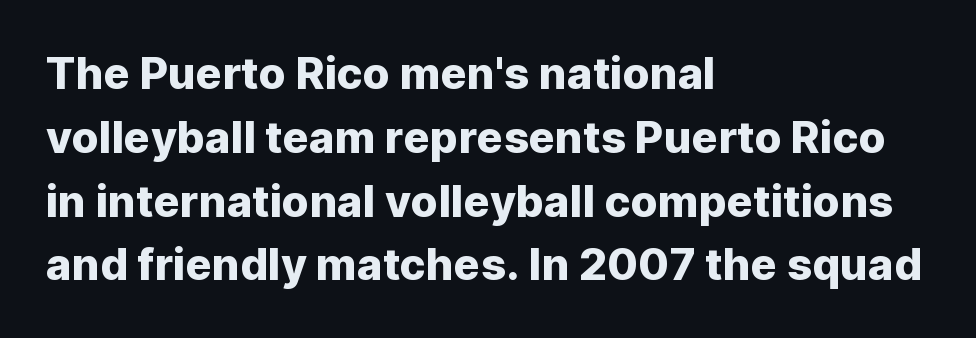
Q: Is the text italic (slanted)? A: No, it is upright.
Q: Is the typeface a serif or a sans-serif typeface? A: Sans-serif.
Q: Is the text underlined? A: No.
Q: How is the paragraph aligned? A: Left-aligned.
Q: Is the spacing between letters normal or unusually wide? A: Normal.
Q: Is the spacing between lines tight, normal or loose? A: Normal.
Q: Width (condensed, normal, or wide)? A: Normal.
Q: Stroke contrast? A: Low.
Q: x-height? A: Medium.
Q: Monospaced? A: No.
